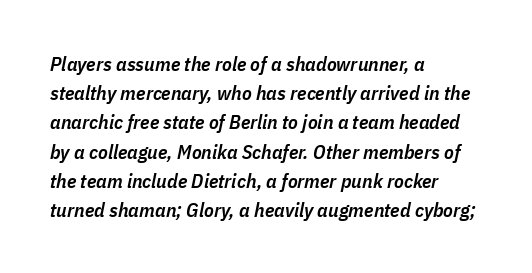
Q: Is the text bold? A: Semi-bold.
Q: Is the text italic (slanted)? A: Yes, it leans right by about 11 degrees.
Q: Is the text underlined? A: No.
Q: How is the paragraph aligned? A: Left-aligned.
Q: Is the spacing between letters normal or unusually wide? A: Normal.
Q: Is the spacing between lines tight, normal or loose? A: Normal.
